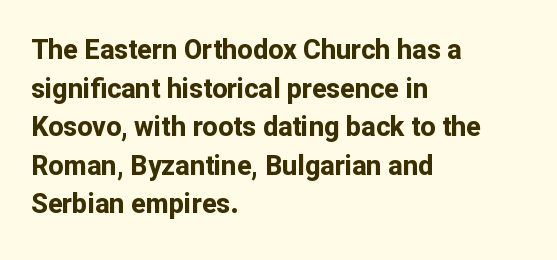
{"italic": "no", "bold": "yes", "underline": "no", "align": "left", "line_spacing": "normal", "line_spacing_ratio": 1.43, "letter_spacing": "normal", "letter_spacing_em": 0.0, "glyph_px": 27}
